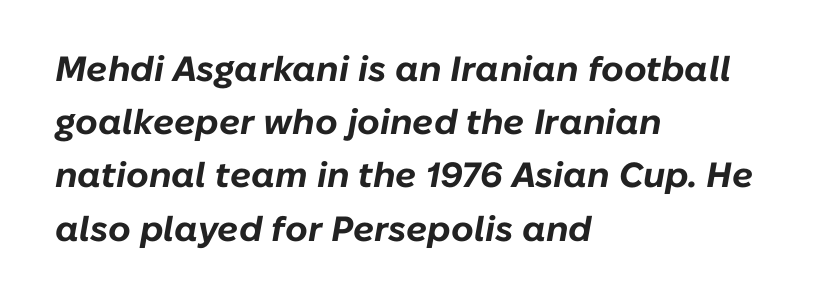
The image shows 35 px bold type, italic (leaning right); set left-aligned, normal line spacing (1.52x), normal letter spacing, not underlined; low stroke contrast and a medium x-height.
